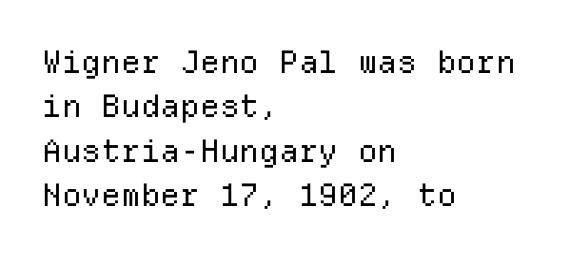
{"serif": "no", "italic": "no", "bold": "no", "weight": "regular", "width": "normal", "stroke_contrast": "low", "x_height": "medium", "monospaced": "yes", "underline": "no", "align": "left", "line_spacing": "normal", "line_spacing_ratio": 1.43, "letter_spacing": "normal", "letter_spacing_em": 0.0, "glyph_px": 31}
